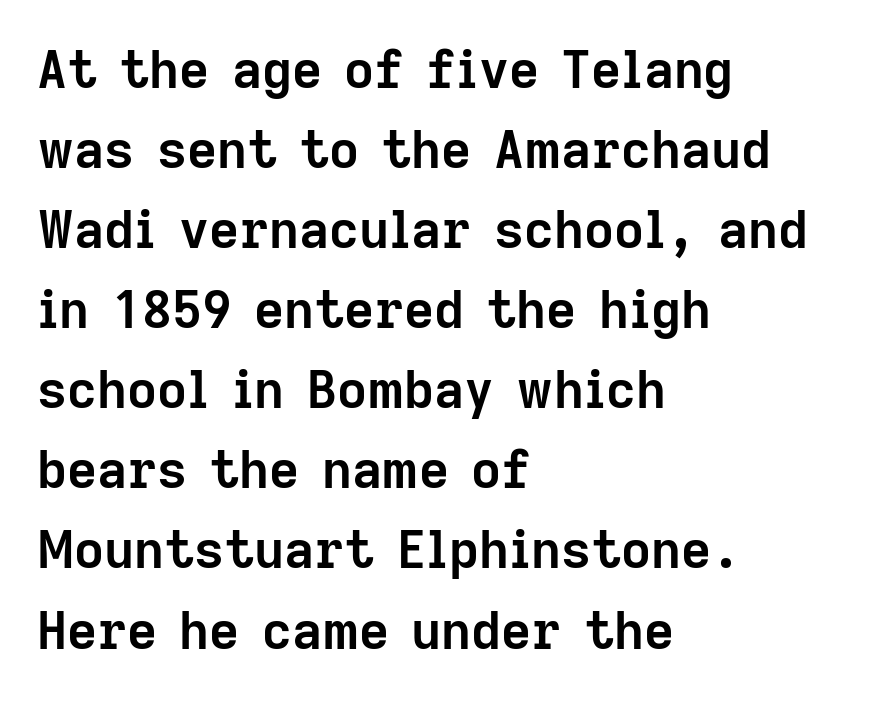
The image shows 52 px semibold sans-serif type, upright; set left-aligned, normal line spacing (1.54x), normal letter spacing, not underlined; low stroke contrast and a medium x-height.
